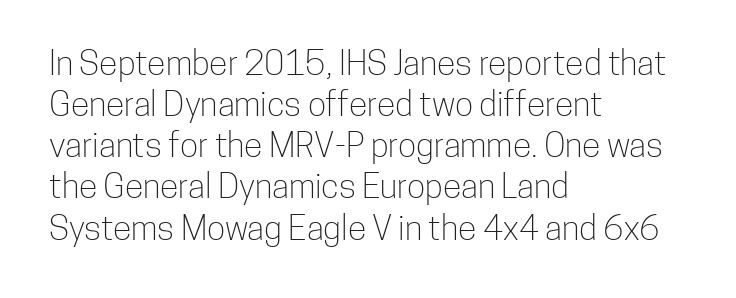
{"serif": "no", "italic": "no", "bold": "no", "weight": "light", "width": "condensed", "stroke_contrast": "low", "x_height": "medium", "monospaced": "no", "underline": "no", "align": "left", "line_spacing_ratio": 1.21, "letter_spacing": "normal", "letter_spacing_em": 0.0, "glyph_px": 34}
